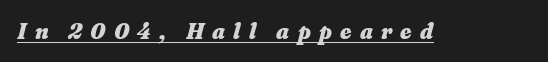
Observe the lean: these are italic letterforms. Emphasis by weight is at full strength: bold. Caption: expanded tracking, letters set apart. Does a line run under the words? Yes, clearly.
